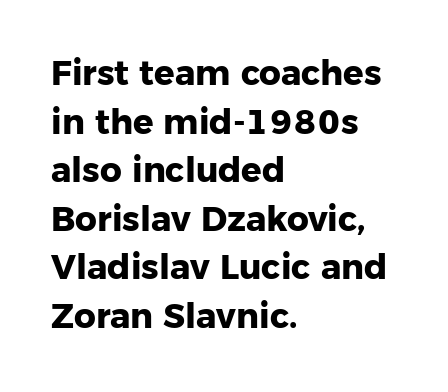
{"serif": "no", "italic": "no", "bold": "yes", "weight": "heavy", "width": "normal", "stroke_contrast": "low", "x_height": "medium", "monospaced": "no", "underline": "no", "align": "left", "line_spacing": "normal", "line_spacing_ratio": 1.43, "letter_spacing": "normal", "letter_spacing_em": 0.0, "glyph_px": 34}
